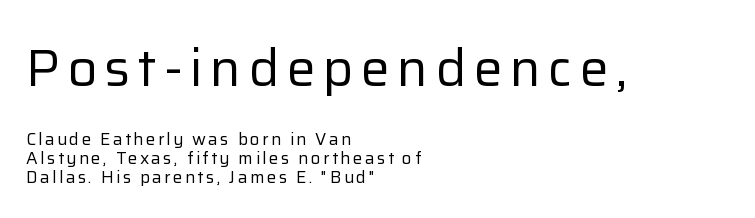
Q: Is the text bold? A: No.
Q: Is the text italic (slanted)? A: No, it is upright.
Q: Is the typeface a serif or a sans-serif typeface? A: Sans-serif.
Q: Is the text underlined? A: No.
Q: How is the paragraph aligned? A: Left-aligned.
Q: Is the spacing between lines tight, normal or loose? A: Tight.
Q: Which block of text is set in a larger size, the first (top) or the second (bottom)? A: The first (top) one.
Q: Width (condensed, normal, or wide)? A: Normal.
Q: Stroke contrast? A: Low.
Q: x-height? A: Medium.
Q: Monospaced? A: No.
